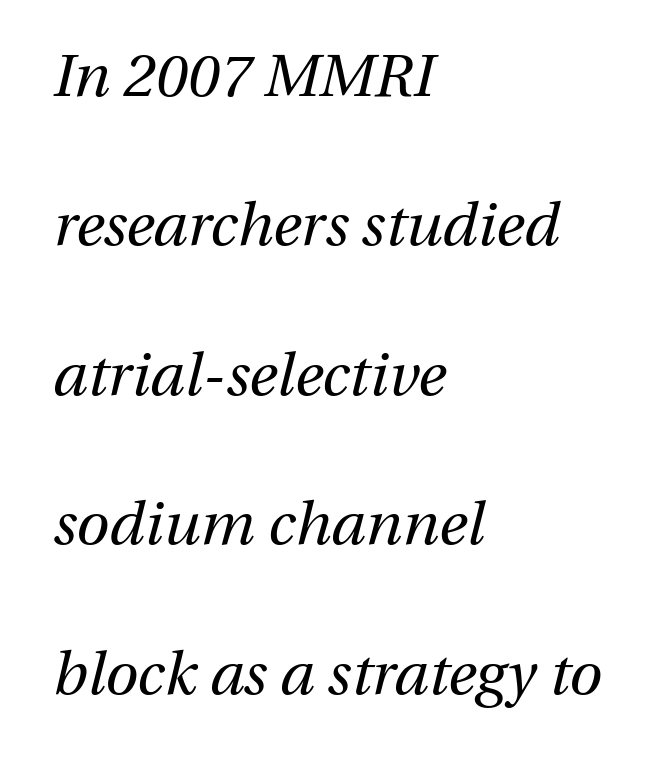
The image shows 60 px regular-weight type, italic (leaning right); set left-aligned, loose line spacing (2.49x), normal letter spacing, not underlined; medium stroke contrast and a medium x-height.
